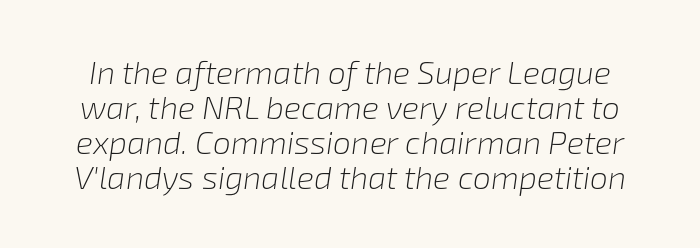
Observe the lean: these are italic letterforms. Each word holds together tightly as a unit, with standard inter-letter gaps. Reading down the column, the eye jumps only a short way to each next line. Spacing verdict: proportional, widths tailored to each character. This is not heavy type; no bold has been used. Descender tails drop into unmarked territory.
